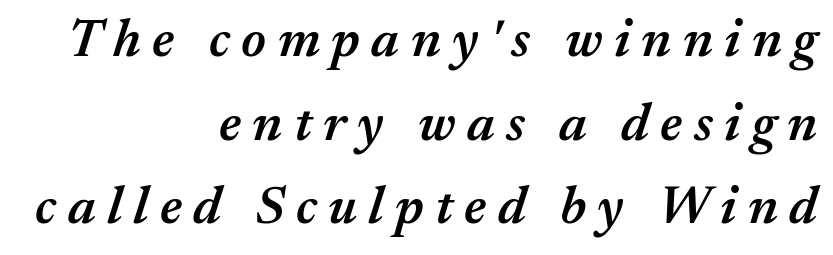
{"italic": "yes", "lean": "right", "slant_degrees": 17, "bold": "semi", "weight": "semibold", "width": "normal", "stroke_contrast": "medium", "x_height": "medium", "monospaced": "no", "underline": "no", "align": "right", "line_spacing": "normal", "line_spacing_ratio": 1.55, "letter_spacing": "wide", "letter_spacing_em": 0.21, "glyph_px": 54}
